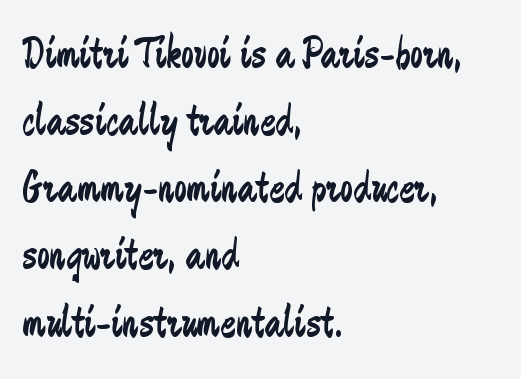
The image shows 46 px regular-weight, condensed sans-serif type; set left-aligned, normal line spacing (1.46x), normal letter spacing, not underlined; low stroke contrast and a small x-height.
